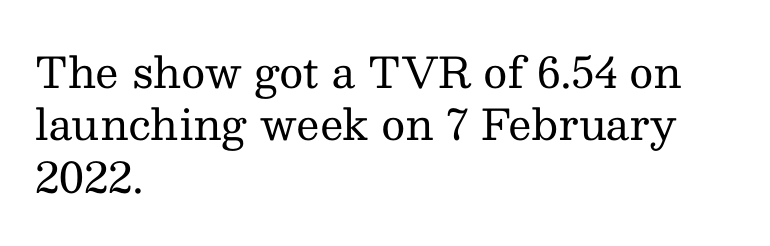
The letters sit at their default tracking, neither squeezed nor spread. Heft: none added — not bold. Look at the bottom of the vertical strokes: they flare into serifs here. The vertical gap from one line to the next is medium. Note the varied advance widths — an 'i' is clearly narrower than an 'm'.
